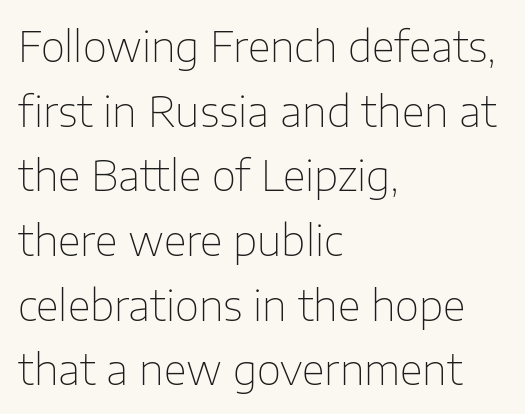
{"serif": "no", "italic": "no", "bold": "no", "weight": "thin", "width": "normal", "stroke_contrast": "low", "x_height": "medium", "monospaced": "no", "underline": "no", "align": "left", "line_spacing": "normal", "line_spacing_ratio": 1.54, "letter_spacing": "normal", "letter_spacing_em": 0.0, "glyph_px": 42}
